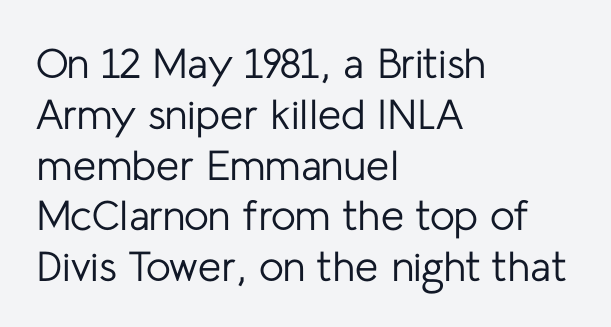
The image shows 42 px regular-weight sans-serif type, upright; set left-aligned, line spacing 1.21x, normal letter spacing, not underlined; low stroke contrast and a medium x-height.
